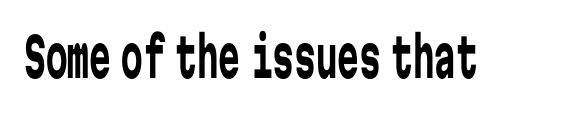
{"serif": "no", "italic": "no", "bold": "no", "weight": "regular", "width": "condensed", "stroke_contrast": "low", "x_height": "medium", "monospaced": "yes", "underline": "no", "letter_spacing": "normal", "letter_spacing_em": 0.0, "glyph_px": 54}
